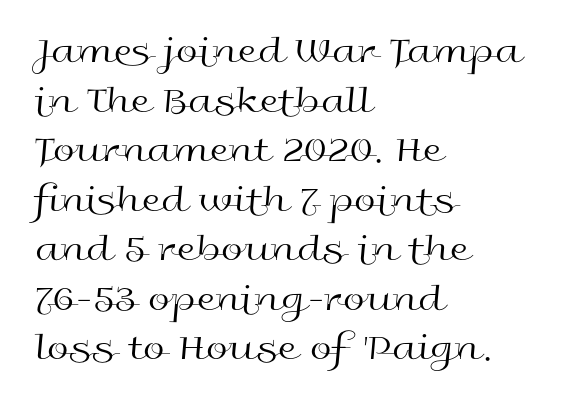
The rendering uses natural spacing where letterforms have individual widths. The vertical gap from one line to the next is medium. The gap between lines stays unmarked. The letterforms sit shoulder to shoulder at normal distance. Visually the block forms a straight wall on the left and a jagged coastline on the right. Does the lettering tilt? It doesn't — this is upright.
